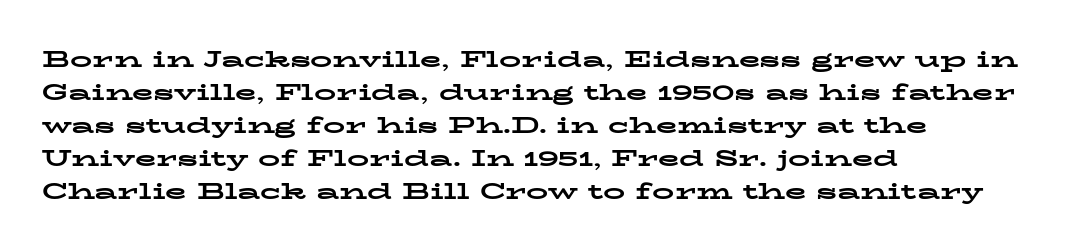
{"italic": "no", "bold": "yes", "underline": "no", "align": "left", "line_spacing": "normal", "line_spacing_ratio": 1.5, "letter_spacing": "normal", "letter_spacing_em": 0.0, "glyph_px": 22}
